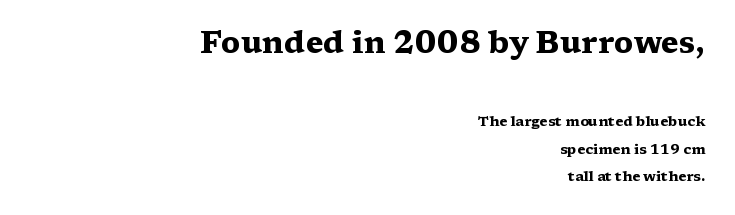
Q: Is the text bold? A: Yes.
Q: Is the text italic (slanted)? A: No, it is upright.
Q: Is the typeface a serif or a sans-serif typeface? A: Serif.
Q: Is the text underlined? A: No.
Q: How is the paragraph aligned? A: Right-aligned.
Q: Is the spacing between letters normal or unusually wide? A: Normal.
Q: Is the spacing between lines tight, normal or loose? A: Loose.
Q: Which block of text is set in a larger size, the first (top) or the second (bottom)? A: The first (top) one.
Q: Width (condensed, normal, or wide)? A: Wide.
Q: Stroke contrast? A: Medium.
Q: x-height? A: Medium.
Q: Monospaced? A: No.
